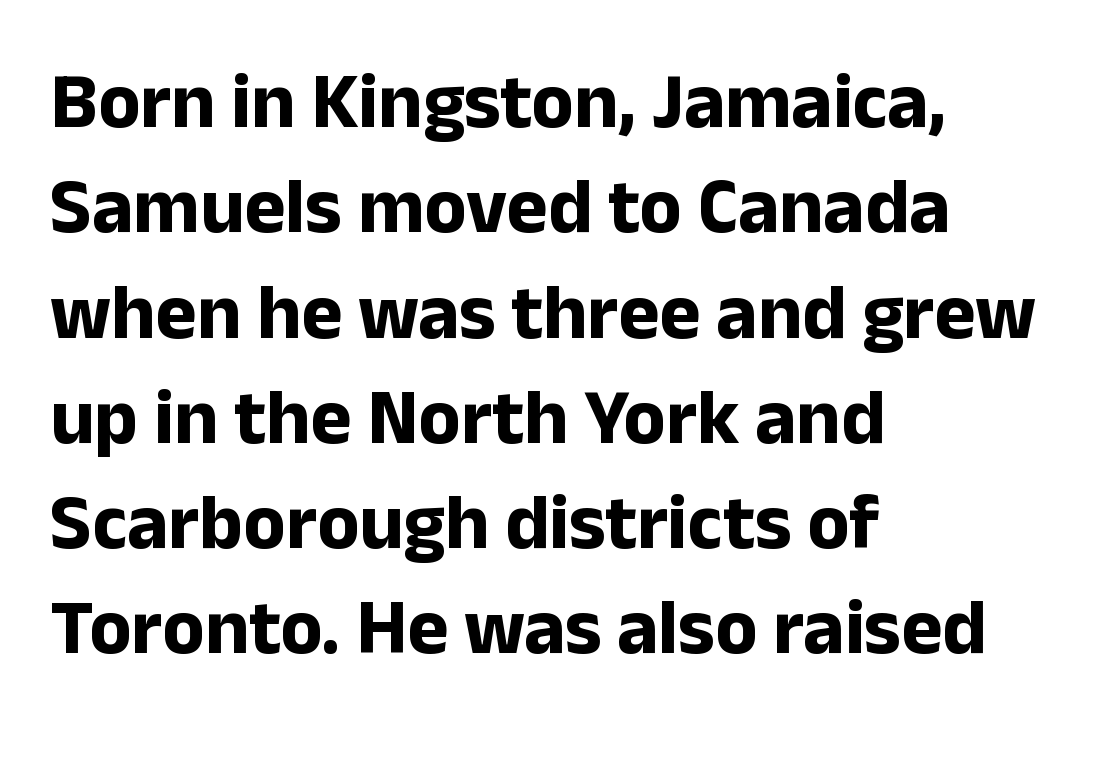
Q: Is the text bold? A: Yes.
Q: Is the text italic (slanted)? A: No, it is upright.
Q: Is the typeface a serif or a sans-serif typeface? A: Sans-serif.
Q: Is the text underlined? A: No.
Q: How is the paragraph aligned? A: Left-aligned.
Q: Is the spacing between letters normal or unusually wide? A: Normal.
Q: Is the spacing between lines tight, normal or loose? A: Normal.
Q: Width (condensed, normal, or wide)? A: Normal.
Q: Stroke contrast? A: Low.
Q: x-height? A: Medium.
Q: Monospaced? A: No.
